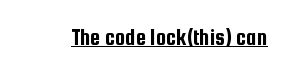
You can see a thin bar hugging the bottom of the glyphs. This rendering leaves character spacing at its baseline value. Style check: upright.
